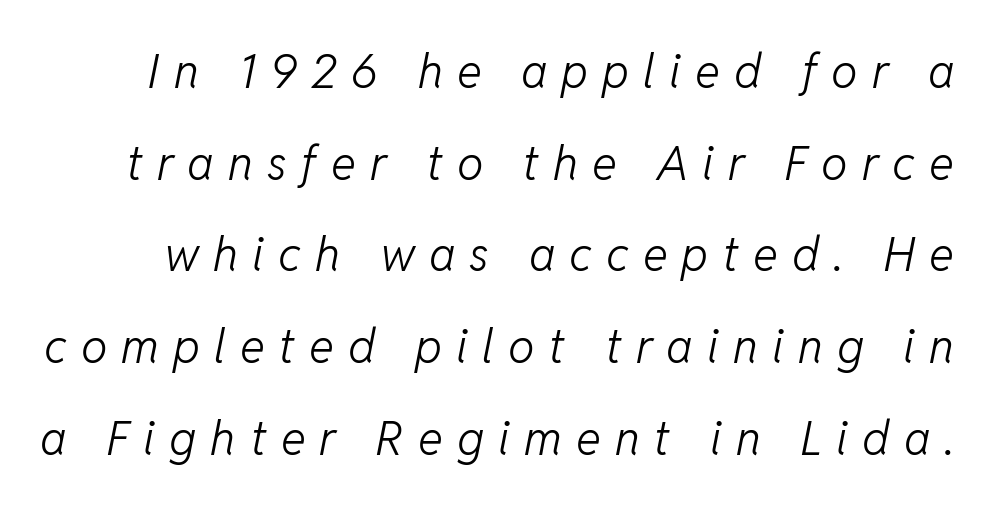
The image shows 47 px light type, italic (leaning right); set loose line spacing (1.95x), unusually wide letter spacing (+0.3 em), not underlined; low stroke contrast and a medium x-height.
